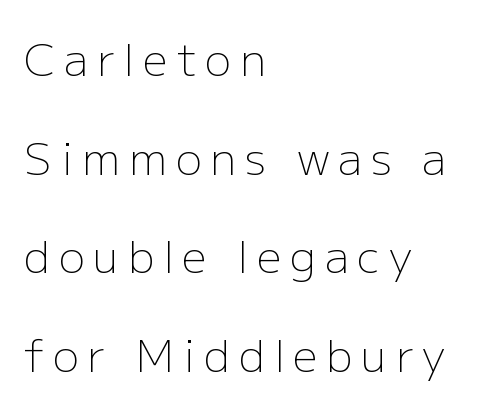
{"serif": "no", "italic": "no", "bold": "no", "weight": "light", "width": "normal", "stroke_contrast": "low", "x_height": "medium", "monospaced": "no", "underline": "no", "align": "left", "line_spacing": "loose", "line_spacing_ratio": 2.24, "letter_spacing": "wide", "letter_spacing_em": 0.2, "glyph_px": 44}
